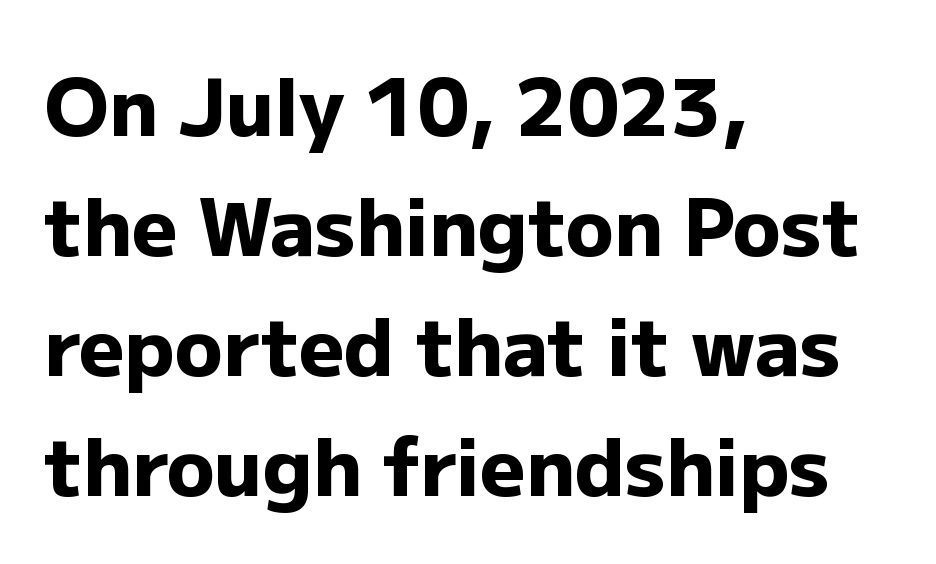
{"serif": "no", "italic": "no", "bold": "yes", "weight": "heavy", "width": "normal", "stroke_contrast": "low", "x_height": "medium", "monospaced": "no", "underline": "no", "align": "left", "line_spacing": "normal", "line_spacing_ratio": 1.52, "letter_spacing": "normal", "letter_spacing_em": 0.0, "glyph_px": 79}
